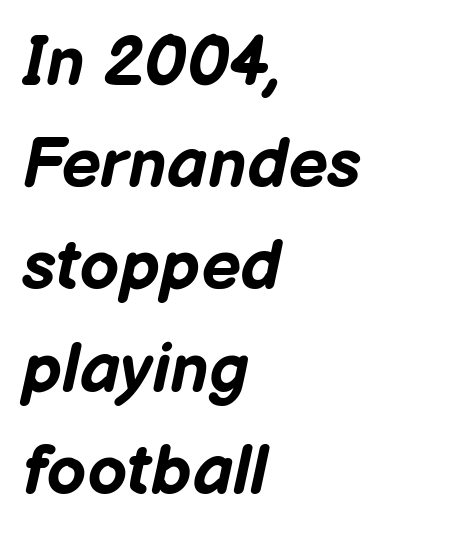
{"italic": "yes", "lean": "right", "slant_degrees": 12, "bold": "yes", "weight": "bold", "width": "normal", "stroke_contrast": "low", "x_height": "medium", "monospaced": "no", "underline": "no", "align": "left", "line_spacing": "normal", "line_spacing_ratio": 1.46, "letter_spacing": "normal", "letter_spacing_em": 0.0, "glyph_px": 70}
